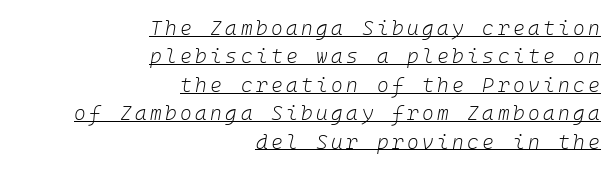
The image shows 20 px text type, italic (leaning right); set right-aligned, normal line spacing (1.42x), underlined.
